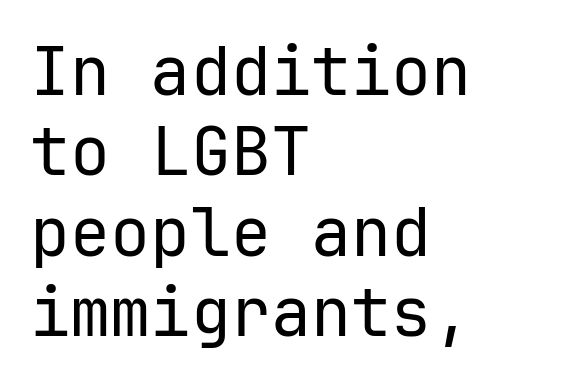
{"serif": "no", "italic": "no", "bold": "no", "weight": "regular", "width": "normal", "stroke_contrast": "low", "x_height": "medium", "underline": "no", "align": "left", "line_spacing_ratio": 1.2, "letter_spacing": "normal", "letter_spacing_em": 0.0, "glyph_px": 67}
